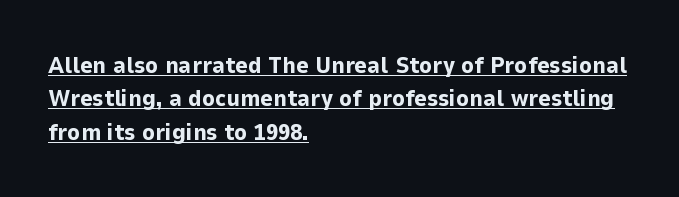
The image shows 24 px bold type, upright; set left-aligned, normal line spacing (1.39x), normal letter spacing, underlined.
